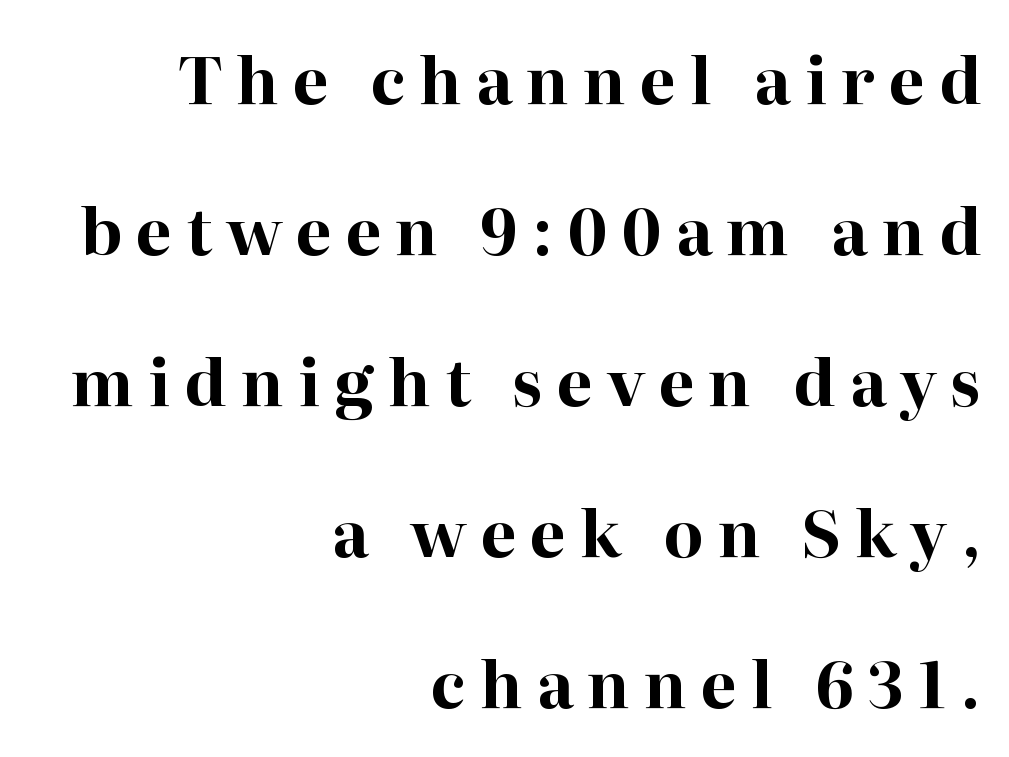
The image shows 64 px bold serif type, upright; set right-aligned, loose line spacing (2.36x), unusually wide letter spacing (+0.22 em), not underlined; high stroke contrast and a medium x-height.
